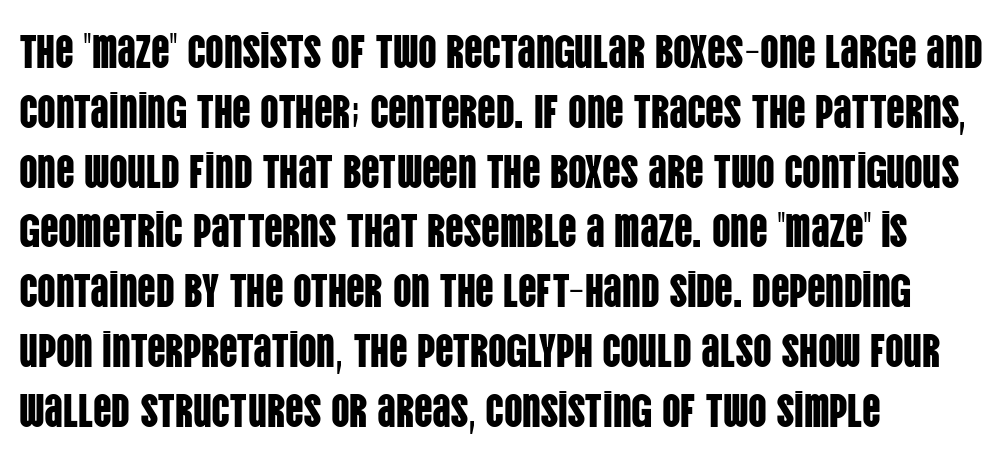
Q: Is the text italic (slanted)? A: No, it is upright.
Q: Is the typeface a serif or a sans-serif typeface? A: Sans-serif.
Q: Is the text underlined? A: No.
Q: How is the paragraph aligned? A: Left-aligned.
Q: Is the spacing between letters normal or unusually wide? A: Normal.
Q: Is the spacing between lines tight, normal or loose? A: Normal.
Q: Width (condensed, normal, or wide)? A: Condensed.
Q: Stroke contrast? A: Low.
Q: x-height? A: Large.
Q: Monospaced? A: No.
